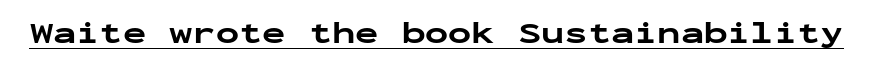
{"serif": "no", "italic": "no", "bold": "yes", "weight": "bold", "width": "wide", "stroke_contrast": "low", "x_height": "medium", "monospaced": "yes", "underline": "yes", "letter_spacing": "normal", "letter_spacing_em": 0.0, "glyph_px": 31}
